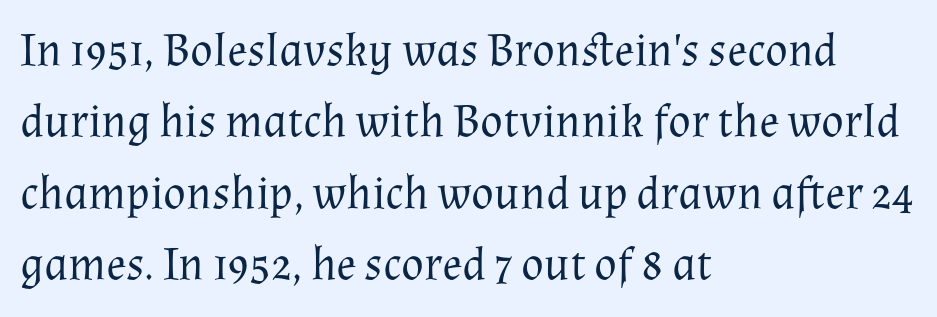
{"serif": "yes", "italic": "no", "bold": "no", "weight": "regular", "width": "normal", "stroke_contrast": "medium", "x_height": "medium", "monospaced": "no", "underline": "no", "align": "left", "line_spacing": "normal", "line_spacing_ratio": 1.52, "letter_spacing": "normal", "letter_spacing_em": 0.0, "glyph_px": 47}
